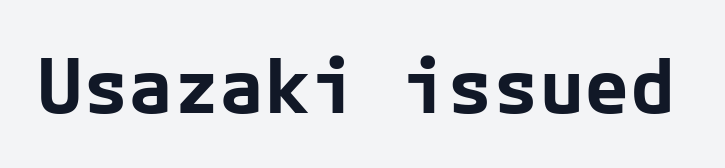
Q: Is the text bold? A: Yes.
Q: Is the text italic (slanted)? A: No, it is upright.
Q: Is the typeface a serif or a sans-serif typeface? A: Sans-serif.
Q: Is the text underlined? A: No.
Q: Is the spacing between letters normal or unusually wide? A: Normal.
Q: Width (condensed, normal, or wide)? A: Normal.
Q: Stroke contrast? A: Low.
Q: x-height? A: Medium.
